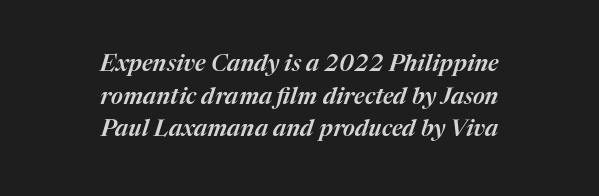
Q: Is the text italic (slanted)? A: Yes, it leans right by about 17 degrees.
Q: Is the text underlined? A: No.
Q: How is the paragraph aligned? A: Centered.
Q: Is the spacing between letters normal or unusually wide? A: Normal.
Q: Is the spacing between lines tight, normal or loose? A: Normal.
